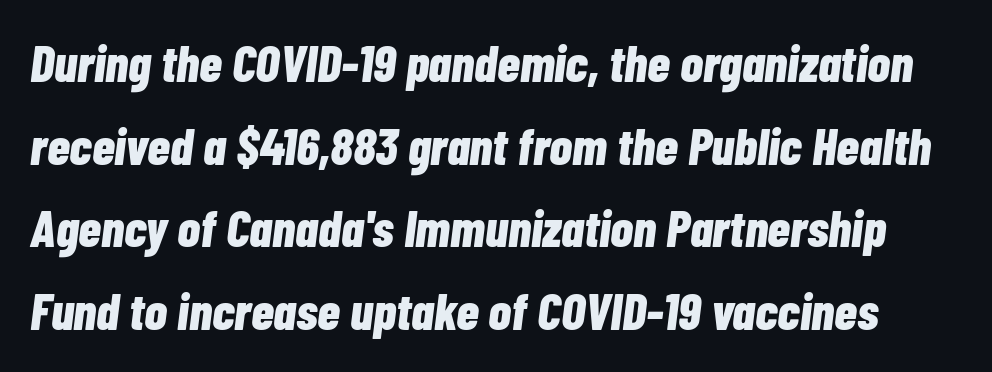
A normal amount of white space separates one row of letters from the next. Think of a printed novel: that variable character pitch is what you see here. Only glyphs here, with clear space below each row. Does the lettering tilt? It does — this is italic. Observe the ordinary spacing: letters are neighbours, not strangers.
